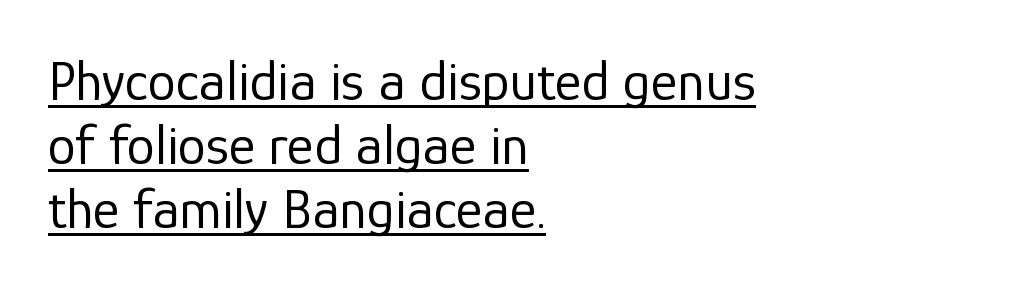
{"serif": "no", "italic": "no", "bold": "no", "weight": "regular", "width": "normal", "stroke_contrast": "low", "x_height": "medium", "monospaced": "no", "underline": "yes", "align": "left", "line_spacing": "tight", "line_spacing_ratio": 1.12, "letter_spacing": "normal", "letter_spacing_em": 0.0, "glyph_px": 57}
